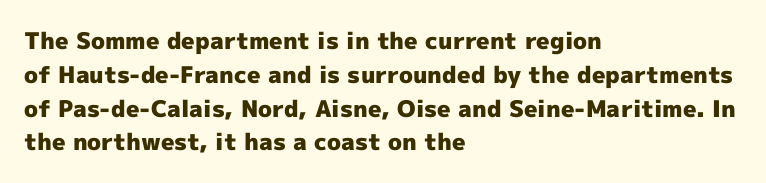
Bold? Absolutely — the strokes are thick and heavy. The setting favours the left margin, as ordinary paragraphs usually do. The font's upright variant was chosen for this text. A bare baseline throughout the passage. Vertical spacing — default.
